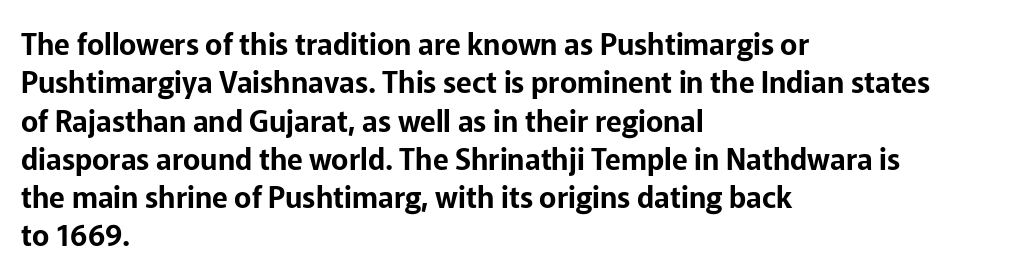
Baseline-to-baseline distance is the conventional proportion of letter height. This sample is left-justified, so line endings fall wherever the words run out. The face used here is proportionally spaced, like ordinary book or web type. Has an underline been added? It has not. In terms of letterform style, serifs are entirely absent. Style check: upright.
